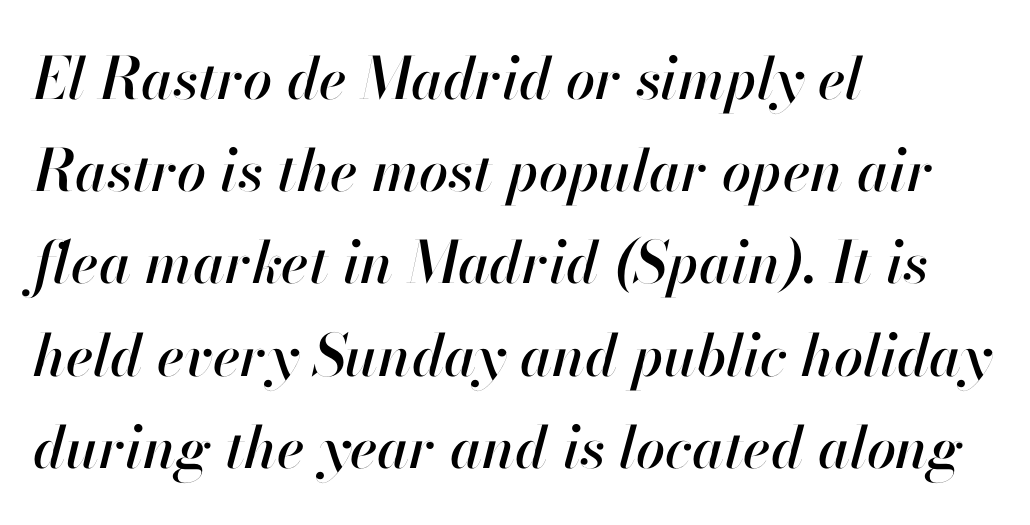
The image shows 58 px text type, italic (leaning right); set left-aligned, normal line spacing (1.59x), normal letter spacing, not underlined; high stroke contrast and a small x-height.
